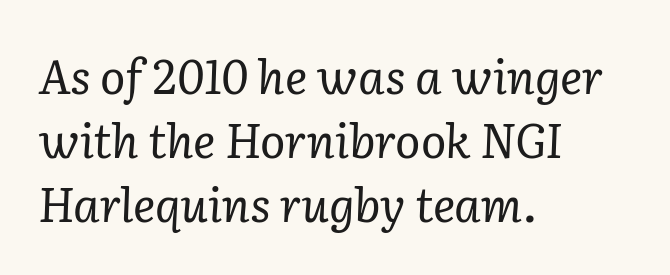
Q: Is the text bold? A: No.
Q: Is the text italic (slanted)? A: Yes, it leans right by about 2 degrees.
Q: Is the typeface a serif or a sans-serif typeface? A: Serif.
Q: Is the text underlined? A: No.
Q: How is the paragraph aligned? A: Left-aligned.
Q: Is the spacing between letters normal or unusually wide? A: Normal.
Q: Is the spacing between lines tight, normal or loose? A: Normal.
Q: Width (condensed, normal, or wide)? A: Normal.
Q: Stroke contrast? A: Low.
Q: x-height? A: Medium.
Q: Monospaced? A: No.
